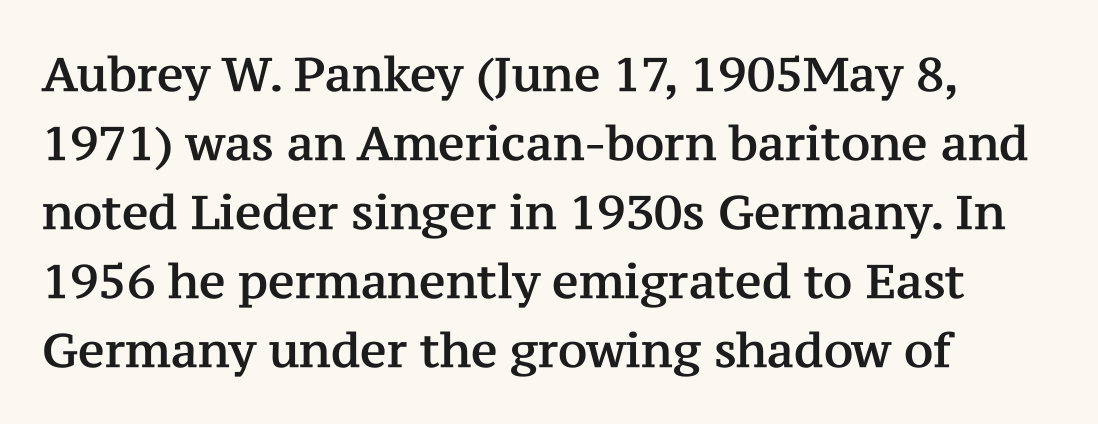
This block has exactly the height ordinary leading produces. Ordinary non-slanted type is in use. Lines of text with bare space underneath. Look at the tracking — it's just the regular setting, nothing added. If you drew a ruler down the left edge, every line would touch it. These lines are rendered in a variable-pitch font.
